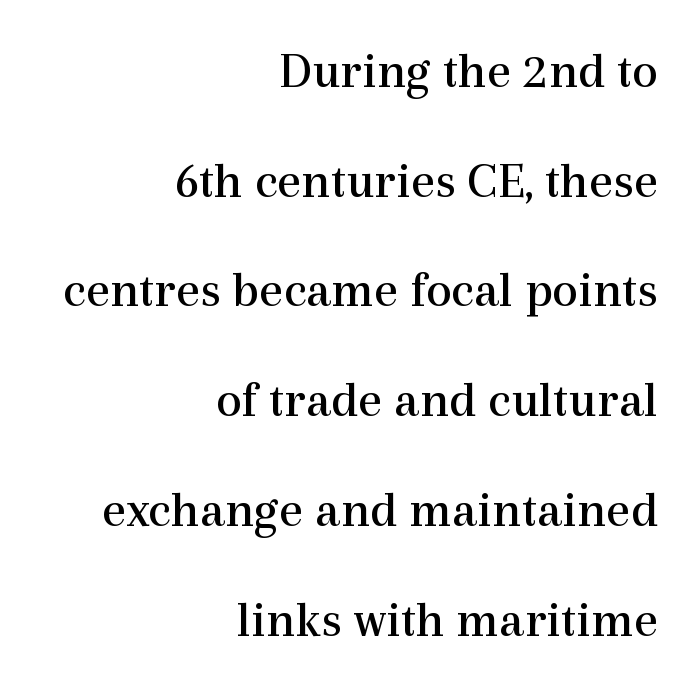
The image shows 52 px regular-weight serif type, upright; set right-aligned, loose line spacing (2.11x), normal letter spacing, not underlined; a medium x-height.
